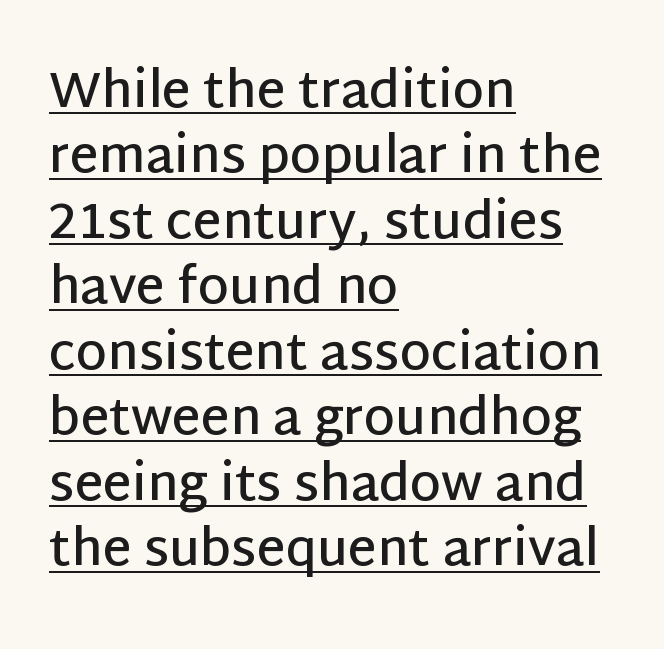
The image shows 50 px semibold sans-serif type, upright; set left-aligned, normal line spacing (1.31x), normal letter spacing, underlined; low stroke contrast and a large x-height.
